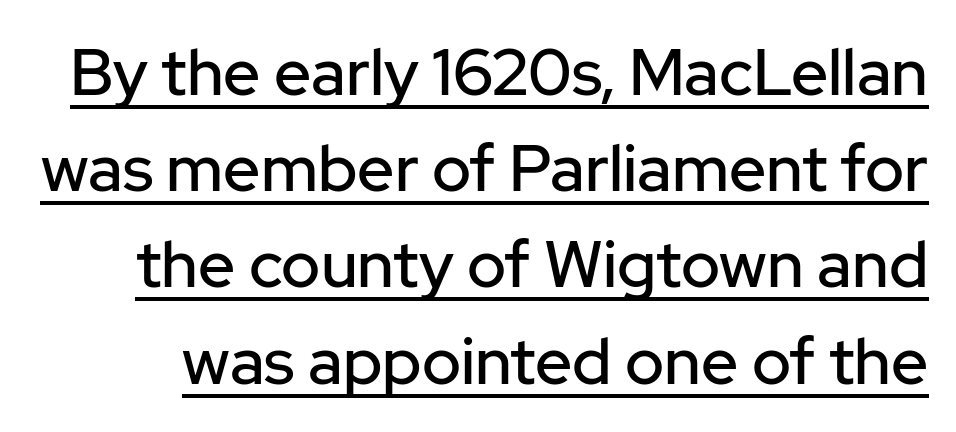
{"serif": "no", "italic": "no", "width": "normal", "stroke_contrast": "low", "x_height": "medium", "monospaced": "no", "underline": "yes", "line_spacing": "normal", "line_spacing_ratio": 1.48, "letter_spacing": "normal", "letter_spacing_em": 0.0, "glyph_px": 65}
